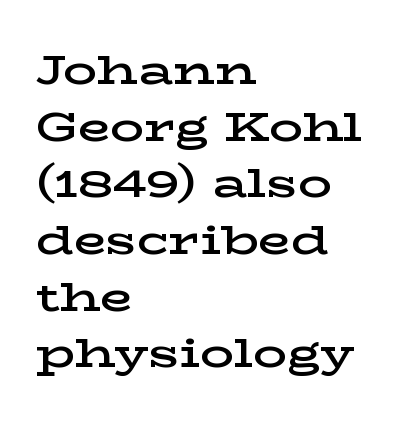
The image shows 42 px semibold, wide serif type, upright; set left-aligned, normal line spacing (1.35x), normal letter spacing, not underlined; low stroke contrast and a medium x-height.
